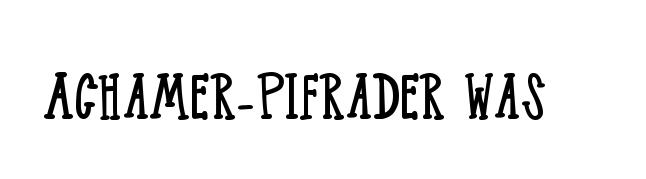
The image shows 77 px light, condensed serif type, upright; set normal letter spacing, not underlined; low stroke contrast and a large x-height.
